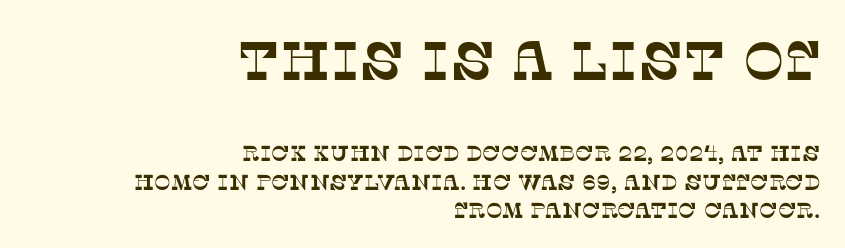
The typeface chosen for these lines features serifs. Words appear dense and cohesive because spacing is normal. Clear beneath every line of the passage. Does the bottom block carry the larger type? No, the top block does. The passage shown is typed in a proportional face where columns would drift. Line endings align vertically; line beginnings do not.
